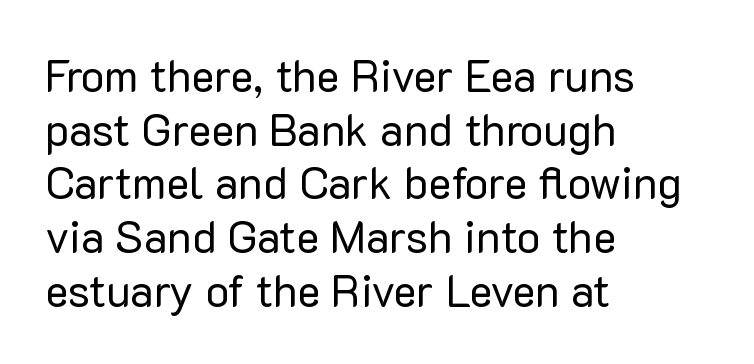
The image shows 44 px regular-weight sans-serif type, upright; set left-aligned, line spacing 1.22x, normal letter spacing, not underlined; low stroke contrast and a medium x-height.
